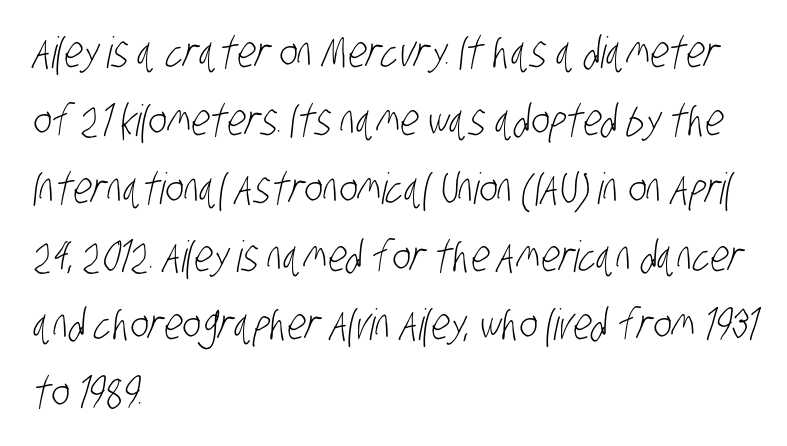
{"serif": "no", "bold": "no", "weight": "light", "width": "condensed", "stroke_contrast": "low", "x_height": "large", "monospaced": "no", "underline": "no", "align": "left", "line_spacing": "normal", "line_spacing_ratio": 1.58, "letter_spacing": "normal", "letter_spacing_em": 0.0, "glyph_px": 43}
